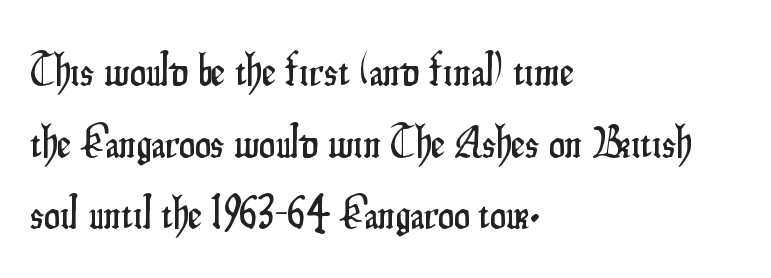
{"serif": "no", "italic": "no", "width": "condensed", "stroke_contrast": "low", "x_height": "small", "monospaced": "no", "underline": "no", "align": "left", "line_spacing": "normal", "line_spacing_ratio": 1.59, "letter_spacing": "normal", "letter_spacing_em": 0.0, "glyph_px": 45}
